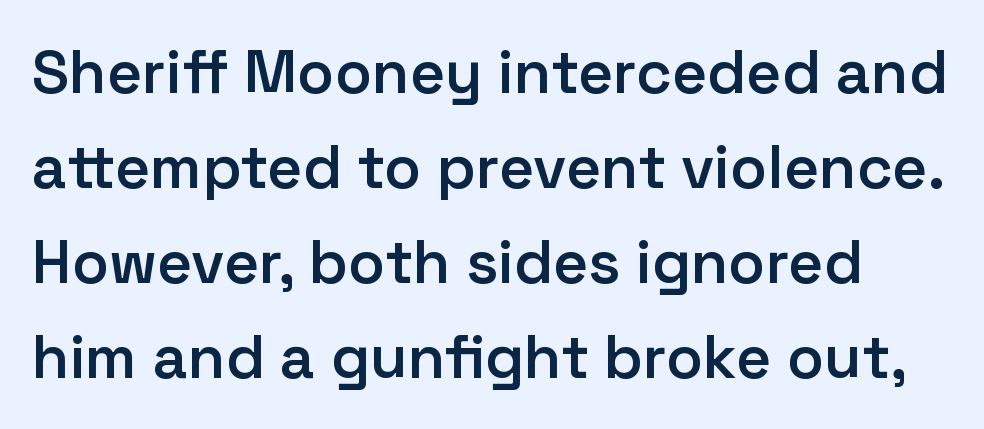
{"serif": "no", "italic": "no", "bold": "semi", "weight": "semibold", "width": "normal", "stroke_contrast": "low", "x_height": "medium", "monospaced": "no", "underline": "no", "line_spacing": "normal", "line_spacing_ratio": 1.56, "letter_spacing": "normal", "letter_spacing_em": 0.0, "glyph_px": 61}
